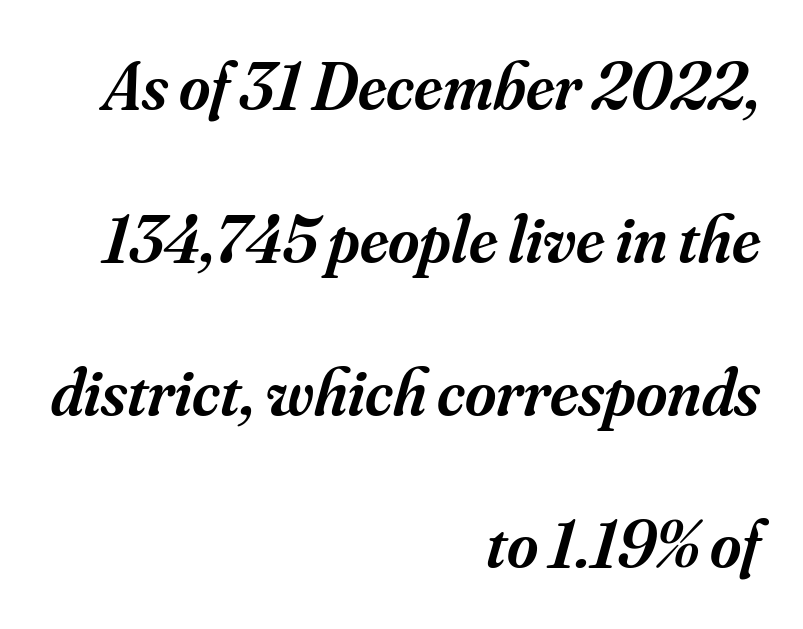
Observe the lean: these are italic letterforms. Proportional: the letters do not fall into vertical columns. How heavy is the stroke? Medium-heavy — a semibold, shy of bold. The text block is weighted toward the right margin, trailing off unevenly leftward. Stroke terminals: seriffed. The foot of each line stays bare and open.
